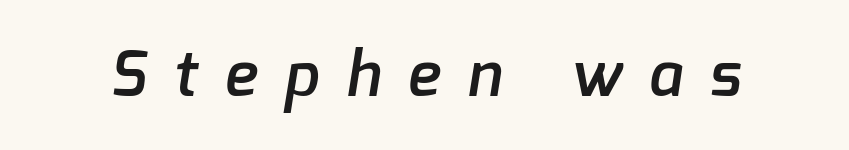
Q: Is the text bold? A: Semi-bold.
Q: Is the typeface a serif or a sans-serif typeface? A: Sans-serif.
Q: Is the text underlined? A: No.
Q: Is the spacing between letters normal or unusually wide? A: Unusually wide.
Q: Width (condensed, normal, or wide)? A: Normal.
Q: Stroke contrast? A: Low.
Q: x-height? A: Medium.
Q: Monospaced? A: No.
